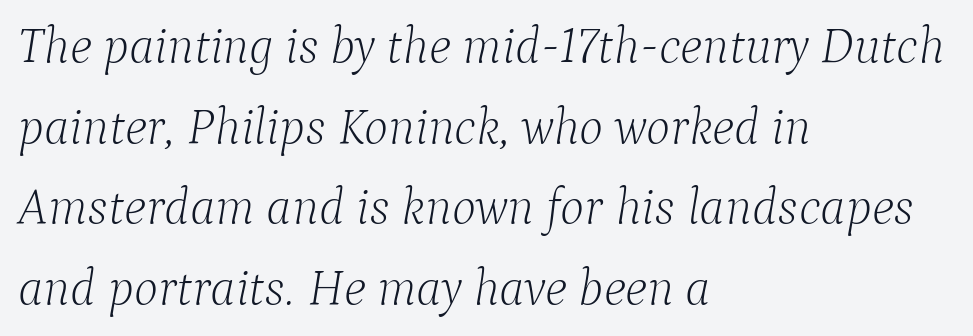
{"serif": "yes", "italic": "yes", "lean": "right", "slant_degrees": 9, "bold": "no", "weight": "light", "width": "normal", "stroke_contrast": "low", "x_height": "medium", "monospaced": "no", "underline": "no", "align": "left", "line_spacing": "normal", "line_spacing_ratio": 1.58, "letter_spacing": "normal", "letter_spacing_em": 0.0, "glyph_px": 51}
